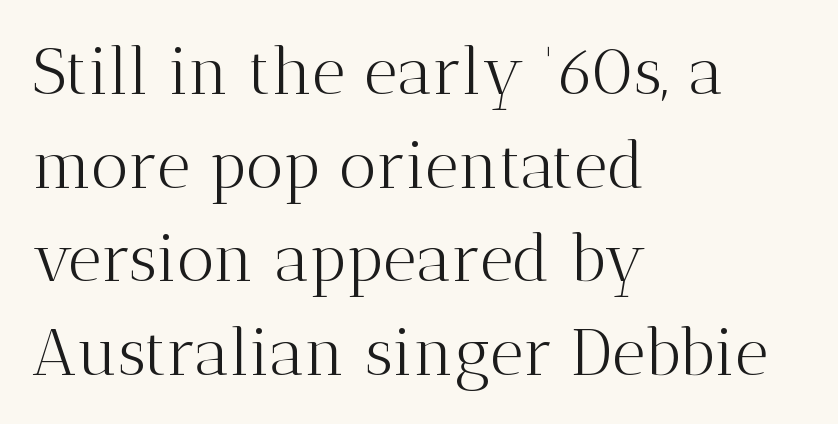
{"serif": "yes", "italic": "no", "bold": "no", "weight": "light", "width": "normal", "stroke_contrast": "medium", "x_height": "medium", "monospaced": "no", "underline": "no", "align": "left", "line_spacing": "normal", "line_spacing_ratio": 1.44, "letter_spacing": "normal", "letter_spacing_em": 0.0, "glyph_px": 65}
